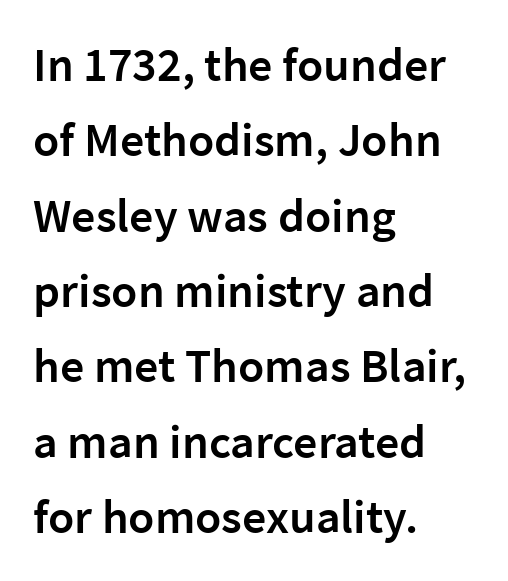
Each letter's strokes conclude bluntly, with no projecting serifs. The letters are semibold — heavier than regular but short of a full bold. The specimen reads as upright at a glance. All the whitespace from short lines collects on the right.
